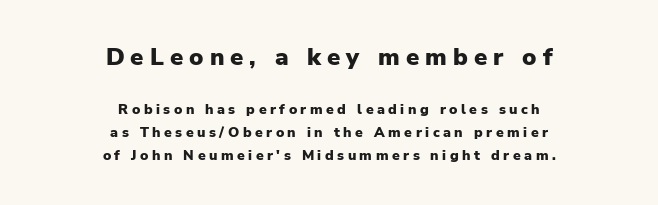
{"italic": "no", "bold": "yes", "underline": "no", "align": "center", "line_spacing": "normal", "line_spacing_ratio": 1.65, "letter_spacing": "wide", "letter_spacing_em": 0.25, "larger_block": "first", "size_ratio": 1.71, "glyph_px": 24}
